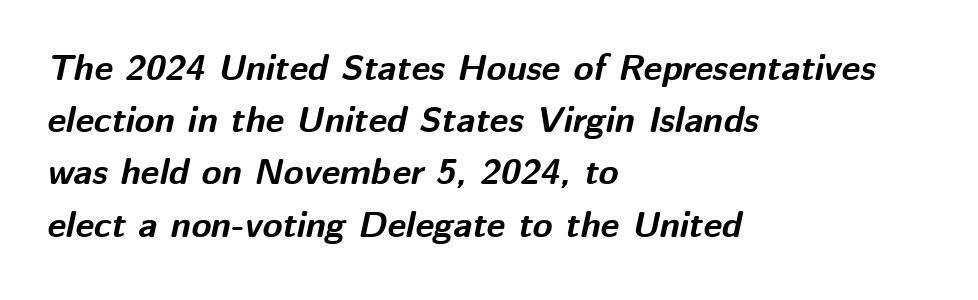
{"italic": "yes", "lean": "right", "slant_degrees": 12, "bold": "yes", "weight": "bold", "width": "normal", "stroke_contrast": "medium", "x_height": "medium", "monospaced": "no", "underline": "no", "align": "left", "line_spacing": "normal", "line_spacing_ratio": 1.45, "letter_spacing": "normal", "letter_spacing_em": 0.0, "glyph_px": 36}
